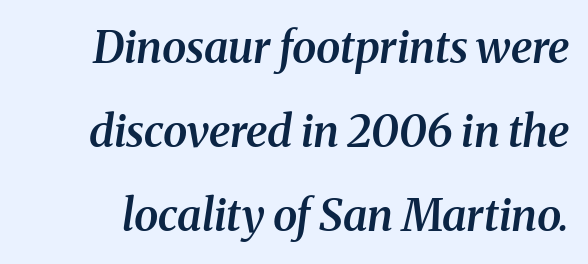
The image shows 44 px semibold serif type, italic (leaning right); set loose line spacing (1.91x), normal letter spacing, not underlined; medium stroke contrast and a medium x-height.
